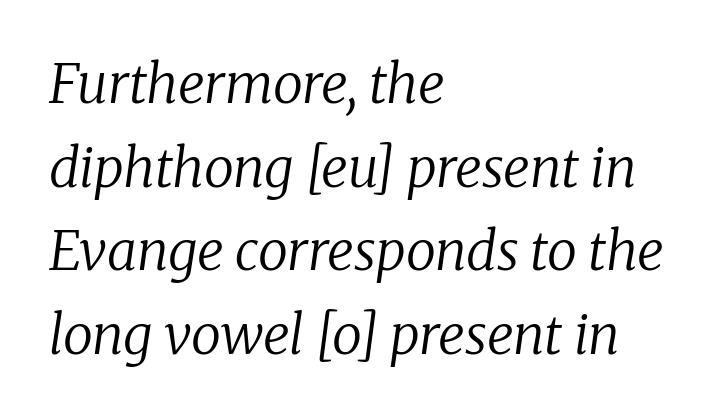
{"serif": "yes", "italic": "yes", "lean": "right", "slant_degrees": 8, "bold": "no", "weight": "regular", "width": "normal", "stroke_contrast": "low", "x_height": "medium", "monospaced": "no", "underline": "no", "align": "left", "line_spacing": "normal", "line_spacing_ratio": 1.55, "letter_spacing": "normal", "letter_spacing_em": 0.0, "glyph_px": 54}
